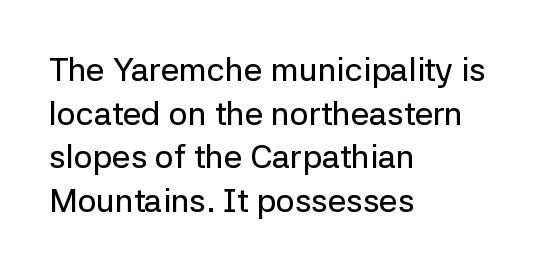
Q: Is the text italic (slanted)? A: No, it is upright.
Q: Is the typeface a serif or a sans-serif typeface? A: Sans-serif.
Q: Is the text underlined? A: No.
Q: How is the paragraph aligned? A: Left-aligned.
Q: Is the spacing between letters normal or unusually wide? A: Normal.
Q: Is the spacing between lines tight, normal or loose? A: Normal.
Q: Width (condensed, normal, or wide)? A: Normal.
Q: Stroke contrast? A: Low.
Q: x-height? A: Medium.
Q: Monospaced? A: No.
